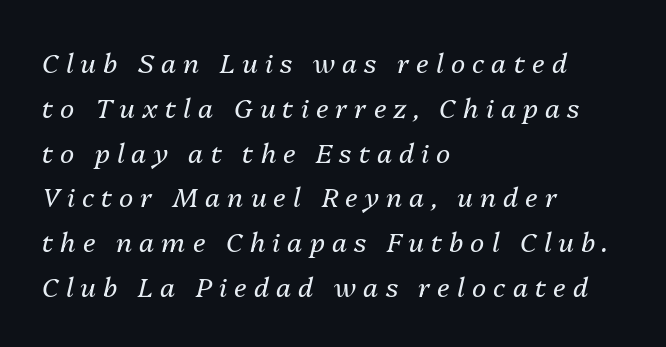
Q: Is the text bold? A: No.
Q: Is the text italic (slanted)? A: Yes, it leans right by about 13 degrees.
Q: Is the text underlined? A: No.
Q: How is the paragraph aligned? A: Left-aligned.
Q: Is the spacing between letters normal or unusually wide? A: Unusually wide.
Q: Is the spacing between lines tight, normal or loose? A: Normal.
